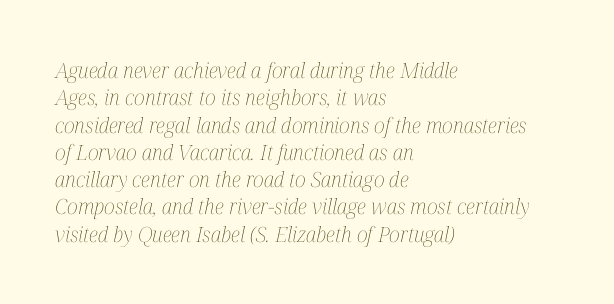
{"italic": "yes", "lean": "right", "slant_degrees": 12, "bold": "no", "underline": "no", "align": "left", "line_spacing": "normal", "line_spacing_ratio": 1.3, "letter_spacing": "normal", "letter_spacing_em": 0.0, "glyph_px": 21}
